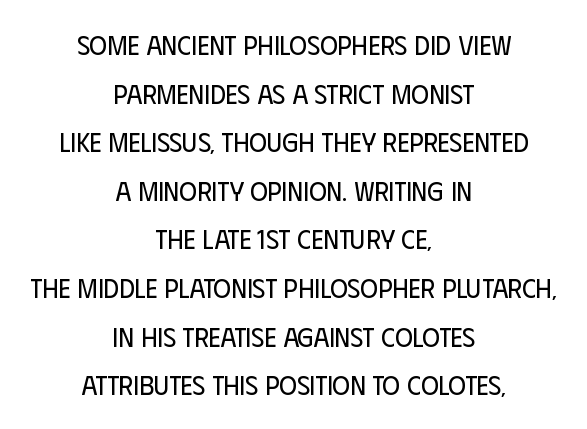
Is there any slant? The stems are plumb. Plain, unruled lines of type. Line starts and ends both wander, symmetrically. This sample uses plain, unmodified letter spacing.
